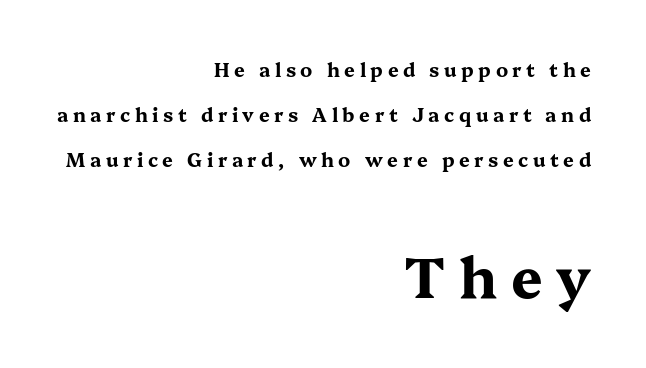
Of the two passages, the one underneath uses the larger point size. The face used here is rendered with a markedly widened letterfit. A great deal of white space separates one row of letters from the next. These lines are set flush right with a ragged left edge. Varying glyph widths throughout — classic text-font behaviour.
